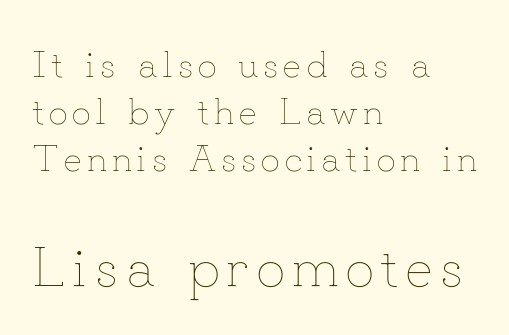
The image shows 57 px thin type, upright; set left-aligned, line spacing 1.24x, not underlined; the second (bottom) block is 1.5x larger; low stroke contrast and a small x-height.
